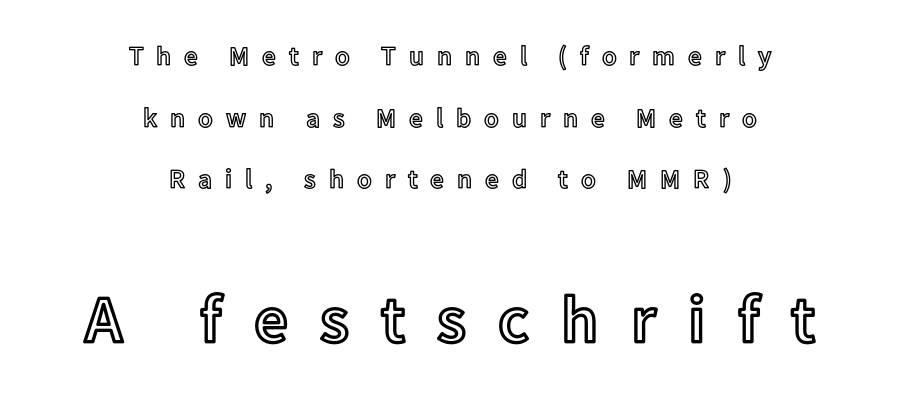
The image shows 67 px text type, upright; set centered, loose line spacing (2.28x), unusually wide letter spacing (+0.48 em), not underlined; the second (bottom) block is 2.48x larger; a medium x-height.
